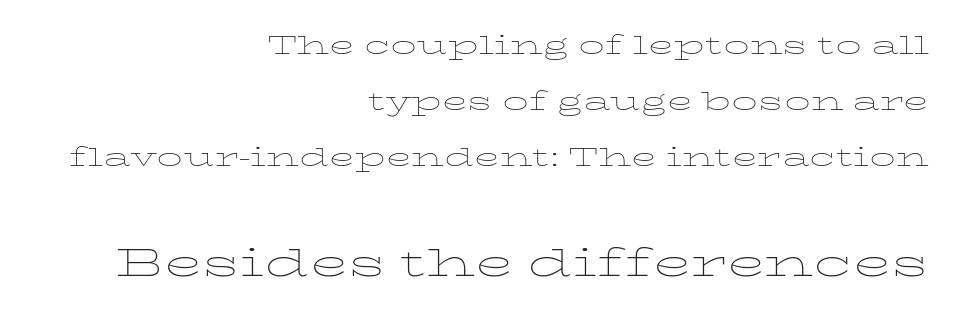
Q: Is the text bold? A: No.
Q: Is the text italic (slanted)? A: No, it is upright.
Q: Is the text underlined? A: No.
Q: How is the paragraph aligned? A: Right-aligned.
Q: Is the spacing between letters normal or unusually wide? A: Normal.
Q: Is the spacing between lines tight, normal or loose? A: Normal.
Q: Which block of text is set in a larger size, the first (top) or the second (bottom)? A: The second (bottom) one.
Q: Width (condensed, normal, or wide)? A: Wide.
Q: Stroke contrast? A: Low.
Q: x-height? A: Medium.
Q: Monospaced? A: No.
